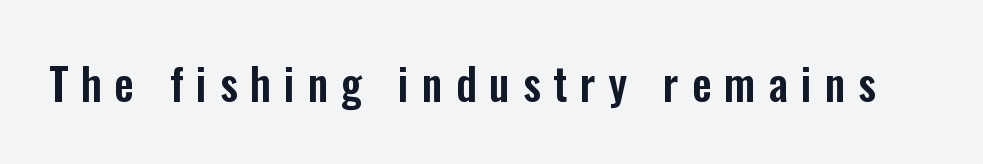
The image shows 44 px condensed sans-serif type, upright; set unusually wide letter spacing (+0.29 em), not underlined; low stroke contrast and a medium x-height.
